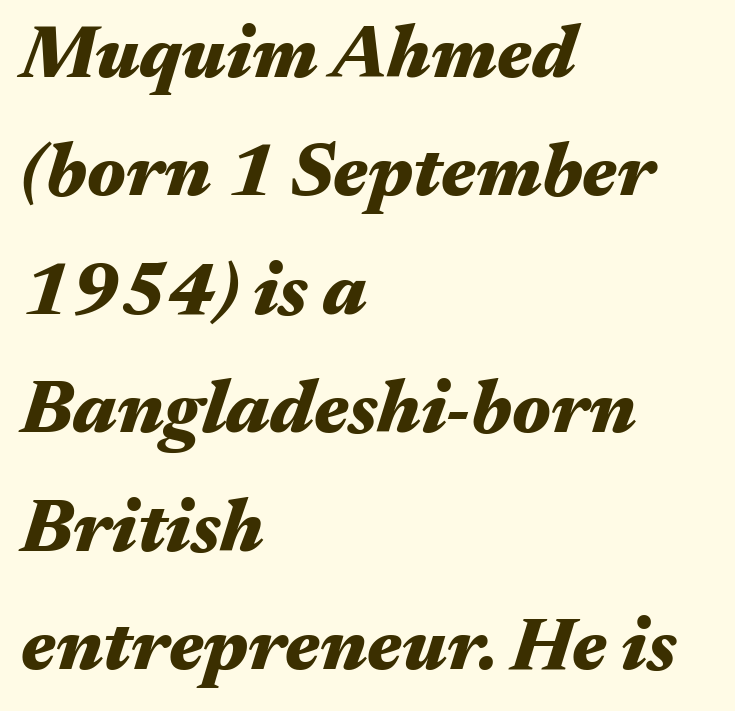
The image shows 75 px heavy, wide type, italic (leaning right); set left-aligned, normal line spacing (1.58x), normal letter spacing, not underlined; medium stroke contrast and a medium x-height.
